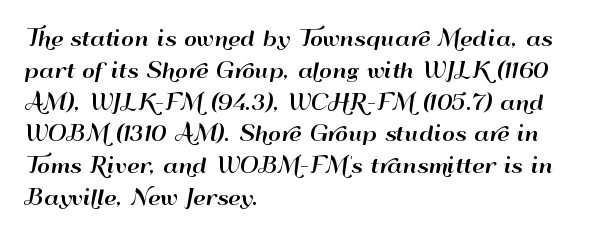
The letterforms sit shoulder to shoulder at normal distance. All the whitespace from short lines collects on the right. The space between consecutive lines is moderate. The area under the type is left untouched.
